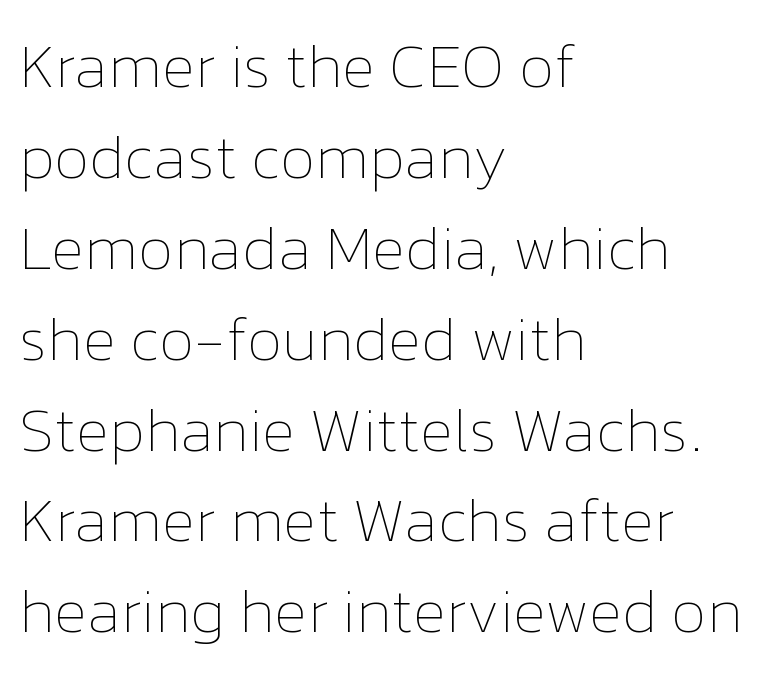
Q: Is the text bold? A: No.
Q: Is the text italic (slanted)? A: No, it is upright.
Q: Is the text underlined? A: No.
Q: How is the paragraph aligned? A: Left-aligned.
Q: Is the spacing between letters normal or unusually wide? A: Normal.
Q: Is the spacing between lines tight, normal or loose? A: Normal.
Q: Width (condensed, normal, or wide)? A: Normal.
Q: Stroke contrast? A: Low.
Q: x-height? A: Medium.
Q: Monospaced? A: No.
